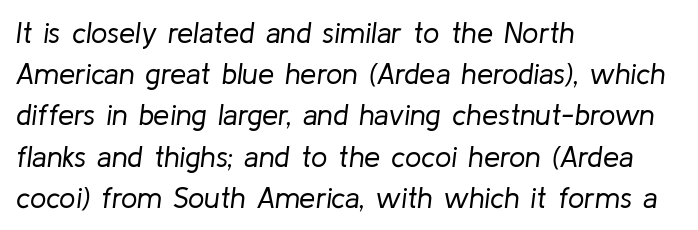
Q: Is the text bold? A: No.
Q: Is the text italic (slanted)? A: Yes, it leans right by about 8 degrees.
Q: Is the text underlined? A: No.
Q: How is the paragraph aligned? A: Left-aligned.
Q: Is the spacing between letters normal or unusually wide? A: Normal.
Q: Is the spacing between lines tight, normal or loose? A: Normal.
Q: Width (condensed, normal, or wide)? A: Normal.
Q: Stroke contrast? A: Low.
Q: x-height? A: Medium.
Q: Monospaced? A: No.
